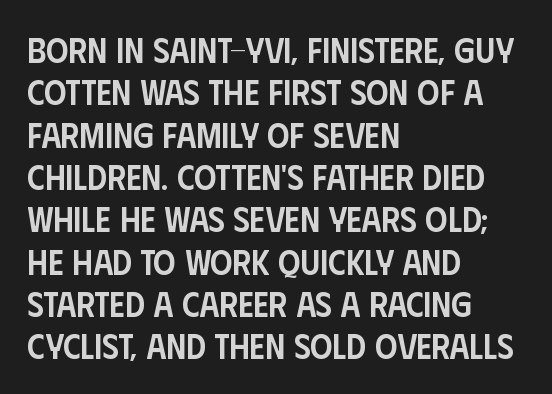
The image shows 35 px semibold, condensed sans-serif type, upright; set left-aligned, line spacing 1.21x, normal letter spacing, not underlined; low stroke contrast and a large x-height.
